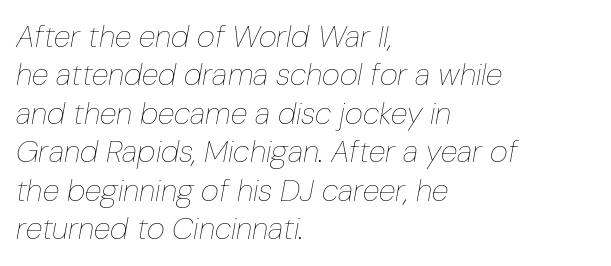
Underline: absent. The letters look calm and open, with moderate or lighter stems. The setting favours the left margin, as ordinary paragraphs usually do. Note the varied advance widths — an 'i' is clearly narrower than an 'm'. The glyphs look as if they've been sheared to an angle.
